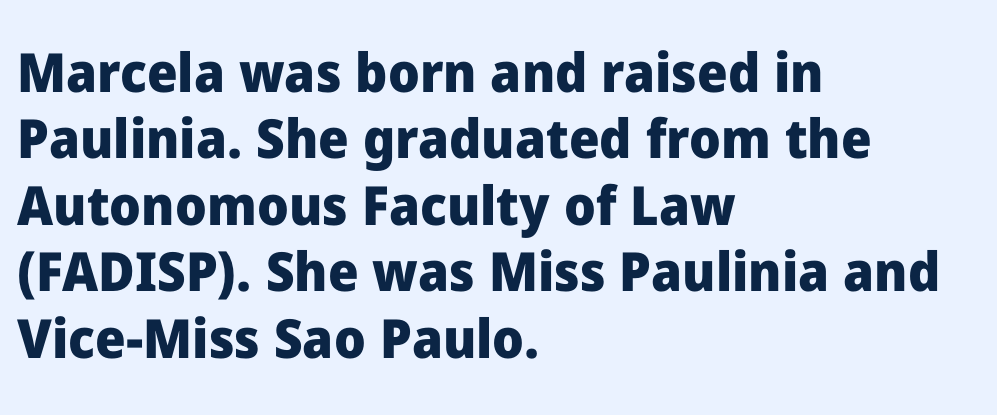
The image shows 54 px heavy sans-serif type, upright; set left-aligned, line spacing 1.23x, normal letter spacing, not underlined; low stroke contrast and a medium x-height.
